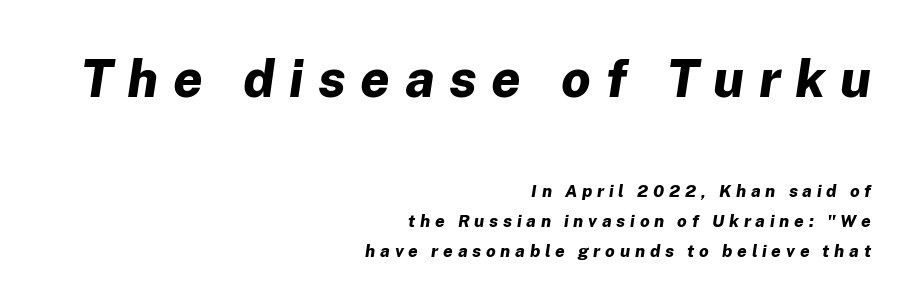
The image shows 52 px bold type, italic (leaning right); set right-aligned, line spacing 1.76x, unusually wide letter spacing (+0.28 em), not underlined; the first (top) block is 3.06x larger; low stroke contrast and a medium x-height.
